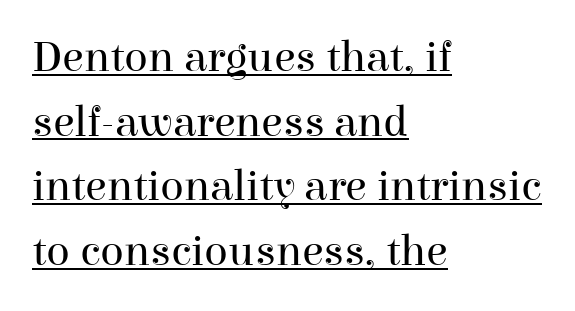
{"serif": "yes", "italic": "no", "bold": "no", "weight": "regular", "width": "normal", "stroke_contrast": "high", "x_height": "medium", "monospaced": "no", "underline": "yes", "align": "left", "line_spacing": "normal", "line_spacing_ratio": 1.47, "letter_spacing": "normal", "letter_spacing_em": 0.0, "glyph_px": 44}
